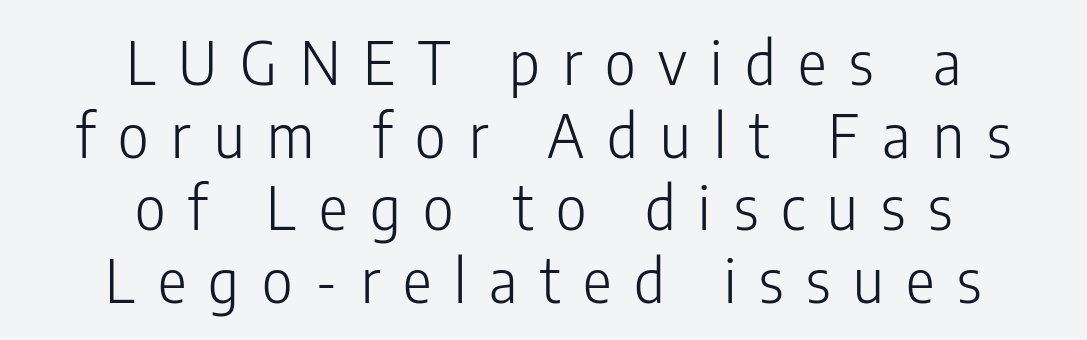
The image shows 60 px light, condensed sans-serif type, upright; set centered, line spacing 1.21x, unusually wide letter spacing (+0.38 em), not underlined; low stroke contrast and a medium x-height.
